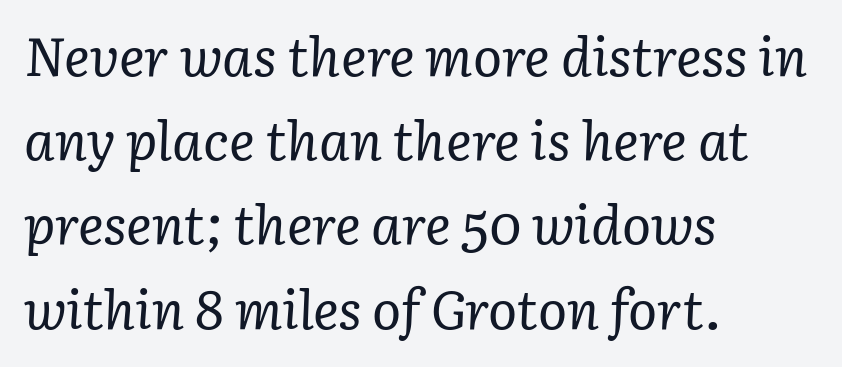
Q: Is the text bold? A: No.
Q: Is the text italic (slanted)? A: Yes, it leans right by about 3 degrees.
Q: Is the typeface a serif or a sans-serif typeface? A: Serif.
Q: Is the text underlined? A: No.
Q: How is the paragraph aligned? A: Left-aligned.
Q: Is the spacing between letters normal or unusually wide? A: Normal.
Q: Is the spacing between lines tight, normal or loose? A: Normal.
Q: Width (condensed, normal, or wide)? A: Normal.
Q: Stroke contrast? A: Low.
Q: x-height? A: Medium.
Q: Monospaced? A: No.
